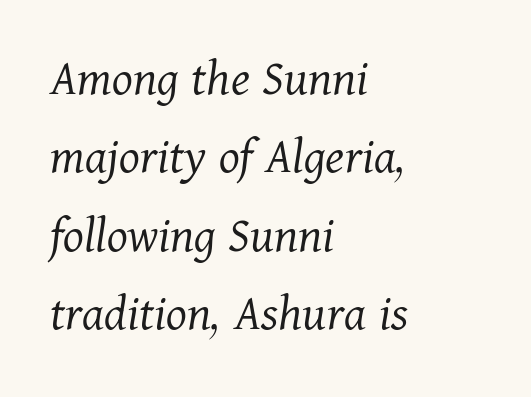
Q: Is the text bold? A: No.
Q: Is the text italic (slanted)? A: Yes, it leans right by about 11 degrees.
Q: Is the typeface a serif or a sans-serif typeface? A: Serif.
Q: Is the text underlined? A: No.
Q: How is the paragraph aligned? A: Left-aligned.
Q: Is the spacing between letters normal or unusually wide? A: Normal.
Q: Is the spacing between lines tight, normal or loose? A: Normal.
Q: Width (condensed, normal, or wide)? A: Normal.
Q: Stroke contrast? A: Medium.
Q: x-height? A: Medium.
Q: Monospaced? A: No.
